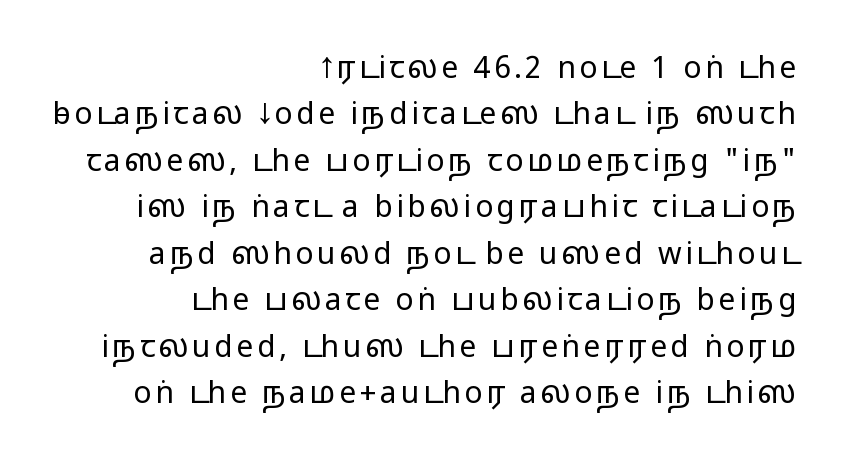
The image shows 30 px wide sans-serif type, upright; set right-aligned, normal line spacing (1.55x), not underlined; medium stroke contrast.
